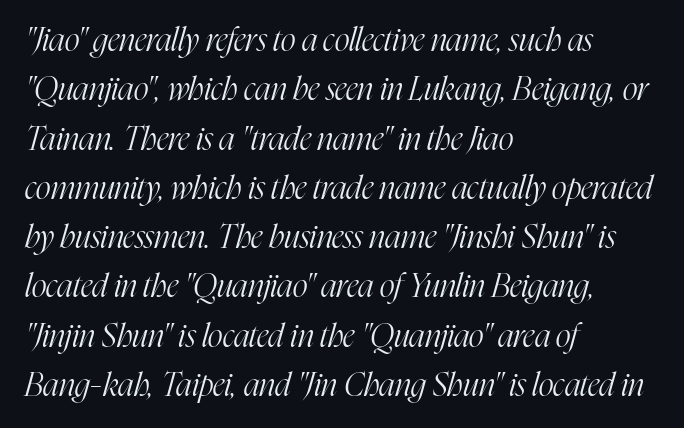
Underline: absent. The glyphs look as if they've been sheared to an angle. The lines sit at an ordinary, default distance from one another. Stroke thickness stays within the range of a standard reading face or lighter.
